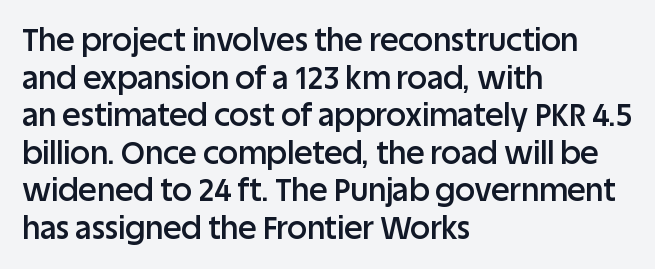
The letters carry no serifs — their stems end cleanly without finishing strokes. The text block is weighted toward the left margin, trailing off unevenly rightward. Look at the stroke-to-counter ratio: somewhat heavy, a semibold. Nope, not italic — everything's standing straight. In terms of letterspacing, this is plain default setting. The face used here is proportionally spaced, like ordinary book or web type.
